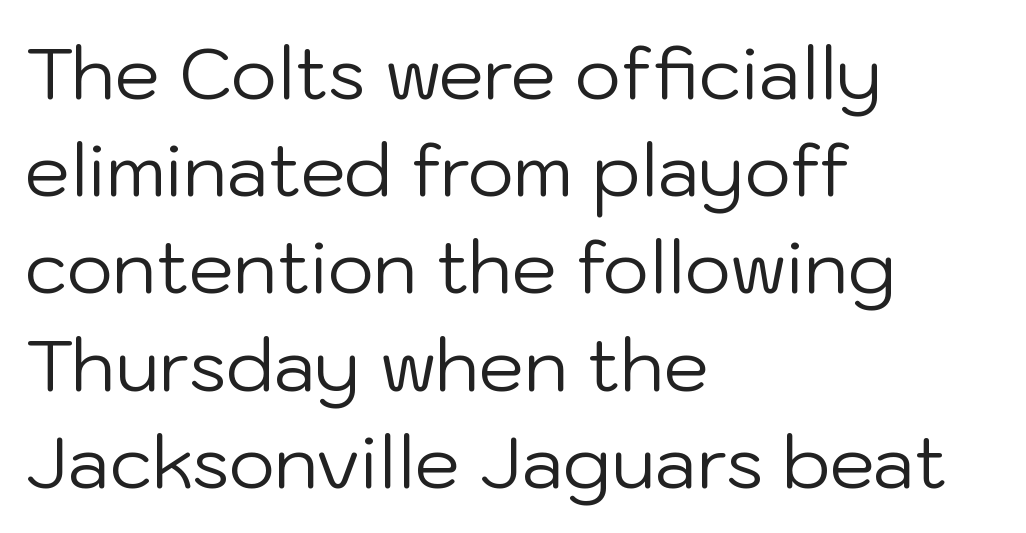
Q: Is the text bold? A: No.
Q: Is the text italic (slanted)? A: No, it is upright.
Q: Is the typeface a serif or a sans-serif typeface? A: Sans-serif.
Q: Is the text underlined? A: No.
Q: How is the paragraph aligned? A: Left-aligned.
Q: Is the spacing between letters normal or unusually wide? A: Normal.
Q: Is the spacing between lines tight, normal or loose? A: Normal.
Q: Width (condensed, normal, or wide)? A: Normal.
Q: Stroke contrast? A: Low.
Q: x-height? A: Medium.
Q: Monospaced? A: No.
